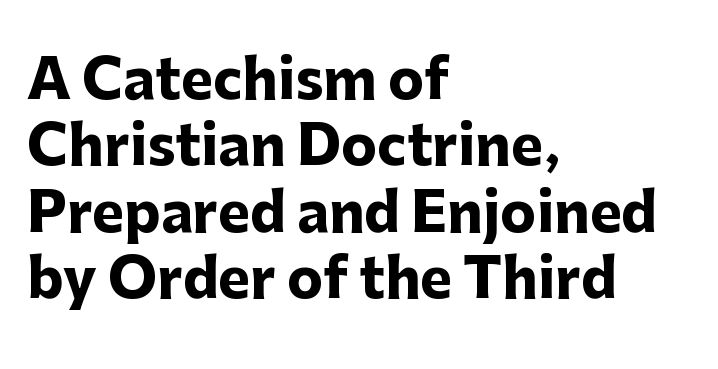
The image shows 54 px heavy sans-serif type, upright; set left-aligned, line spacing 1.23x, normal letter spacing, not underlined; low stroke contrast and a medium x-height.
